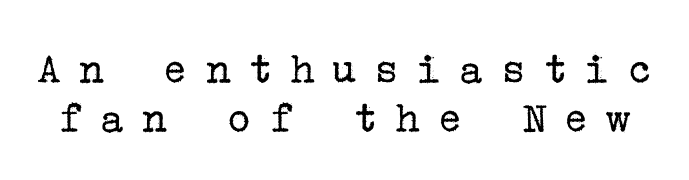
{"serif": "yes", "italic": "no", "bold": "no", "weight": "regular", "width": "normal", "stroke_contrast": "low", "x_height": "medium", "underline": "no", "line_spacing": "tight", "line_spacing_ratio": 1.07, "letter_spacing": "wide", "letter_spacing_em": 0.38, "glyph_px": 46}
